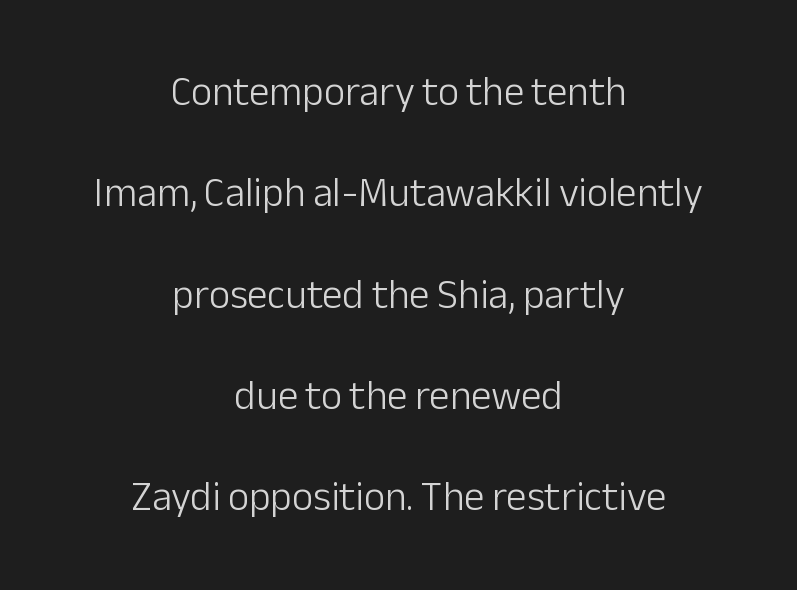
The lettering holds an erect, upright posture throughout. Underlining? Definitely not there. Observe the absence of serifs on each vertical stroke in this sample. Looks like regular typesetting: each glyph gets only the width it needs. The rendering positions every line midway between the sides. Nothing unusual about the tracking: characters are spaced as the font intends.
